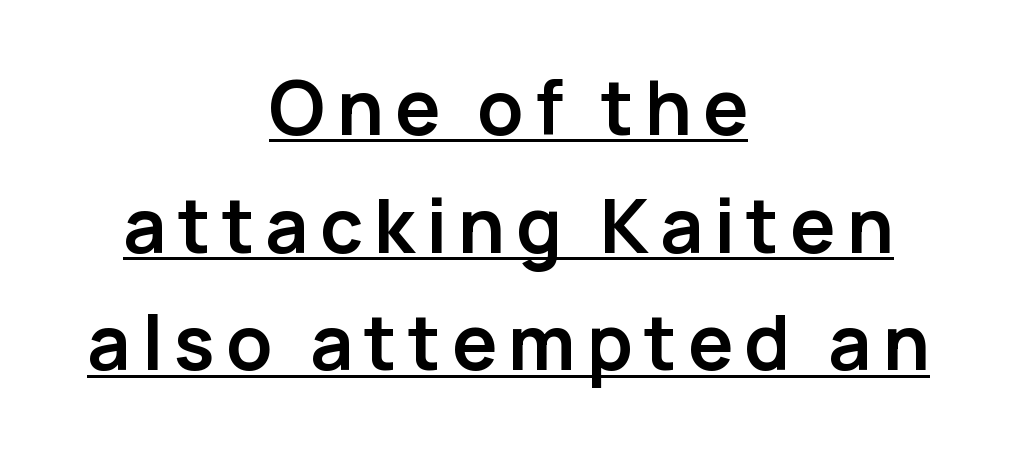
{"serif": "no", "italic": "no", "bold": "yes", "weight": "semibold", "width": "normal", "stroke_contrast": "low", "x_height": "medium", "monospaced": "no", "underline": "yes", "align": "center", "line_spacing": "normal", "line_spacing_ratio": 1.57, "glyph_px": 75}
